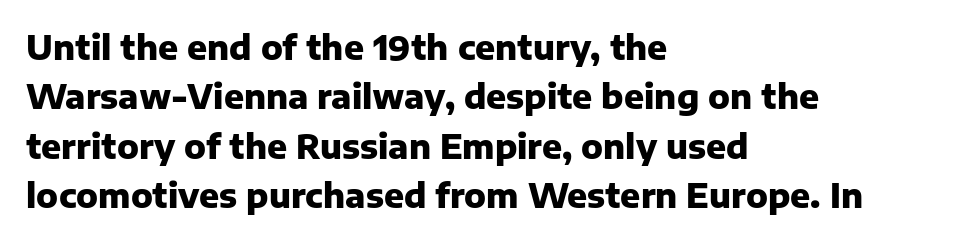
{"serif": "no", "italic": "no", "bold": "yes", "weight": "heavy", "width": "normal", "stroke_contrast": "low", "x_height": "medium", "monospaced": "no", "underline": "no", "align": "left", "line_spacing": "normal", "line_spacing_ratio": 1.5, "letter_spacing": "normal", "letter_spacing_em": 0.0, "glyph_px": 33}
